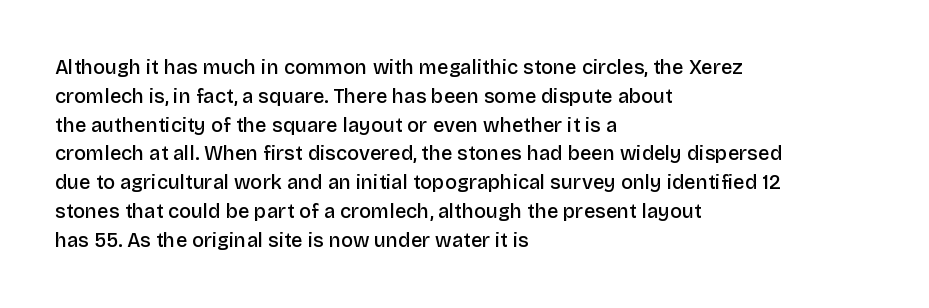
{"italic": "no", "bold": "semi", "underline": "no", "align": "left", "line_spacing": "normal", "line_spacing_ratio": 1.44, "letter_spacing": "normal", "letter_spacing_em": 0.0, "glyph_px": 20}
